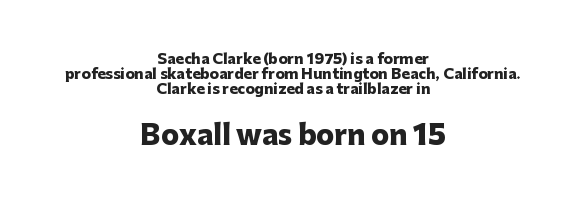
{"italic": "no", "bold": "yes", "underline": "no", "align": "center", "line_spacing": "tight", "line_spacing_ratio": 1.07, "letter_spacing": "normal", "letter_spacing_em": 0.0, "larger_block": "second", "size_ratio": 1.93, "glyph_px": 27}
